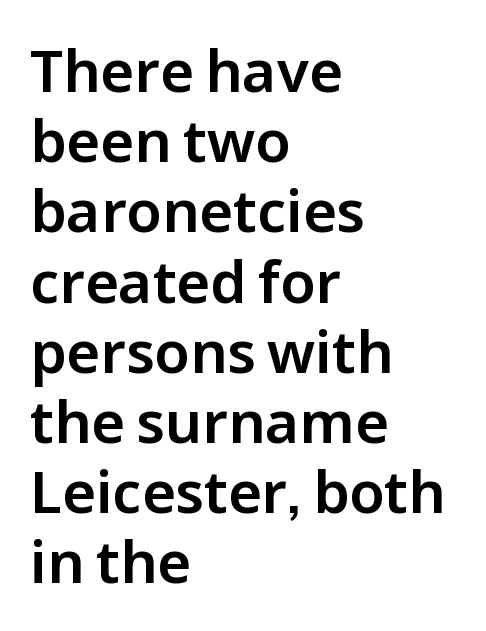
{"serif": "no", "italic": "no", "width": "normal", "stroke_contrast": "low", "x_height": "medium", "monospaced": "no", "underline": "no", "align": "left", "line_spacing_ratio": 1.21, "letter_spacing": "normal", "letter_spacing_em": 0.0, "glyph_px": 58}
